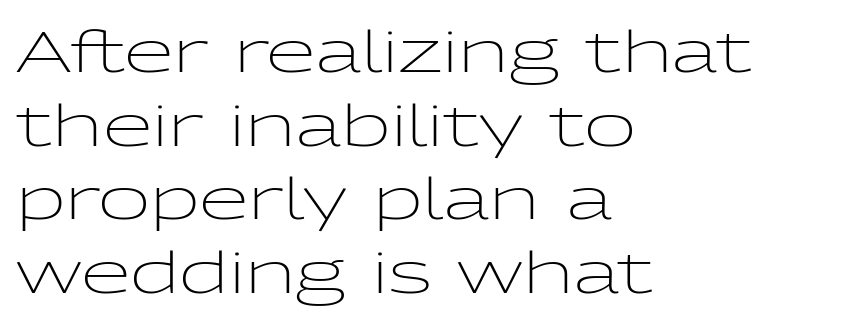
{"serif": "no", "italic": "no", "bold": "no", "weight": "light", "width": "wide", "stroke_contrast": "low", "x_height": "medium", "monospaced": "no", "underline": "no", "align": "left", "line_spacing": "normal", "line_spacing_ratio": 1.29, "letter_spacing": "normal", "letter_spacing_em": 0.0, "glyph_px": 57}
